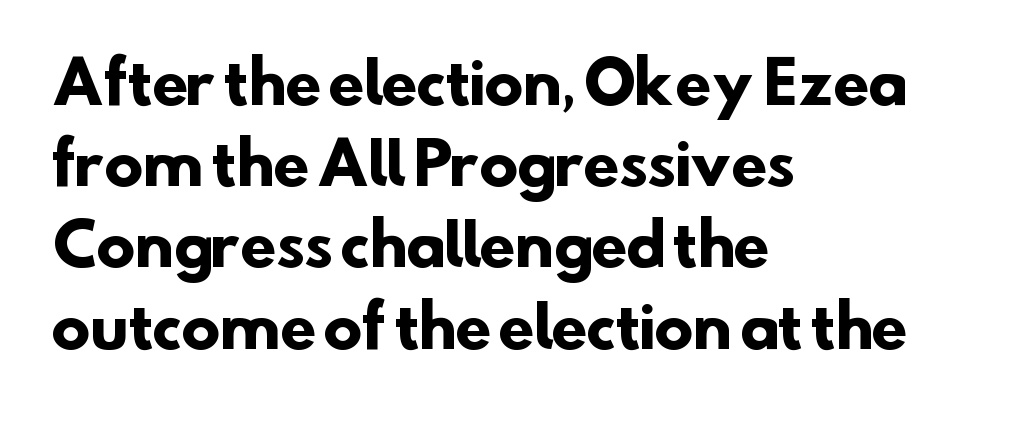
Q: Is the text bold? A: Yes.
Q: Is the typeface a serif or a sans-serif typeface? A: Sans-serif.
Q: Is the text underlined? A: No.
Q: How is the paragraph aligned? A: Left-aligned.
Q: Is the spacing between letters normal or unusually wide? A: Normal.
Q: Is the spacing between lines tight, normal or loose? A: Normal.
Q: Width (condensed, normal, or wide)? A: Normal.
Q: Stroke contrast? A: Low.
Q: x-height? A: Small.
Q: Monospaced? A: No.
